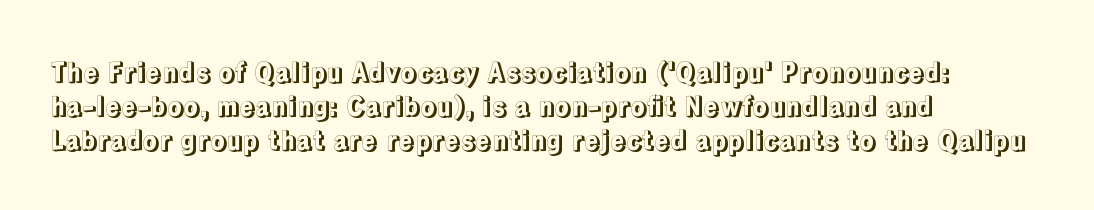
Q: Is the text italic (slanted)? A: No, it is upright.
Q: Is the text underlined? A: No.
Q: How is the paragraph aligned? A: Left-aligned.
Q: Is the spacing between letters normal or unusually wide? A: Normal.
Q: Is the spacing between lines tight, normal or loose? A: Normal.
